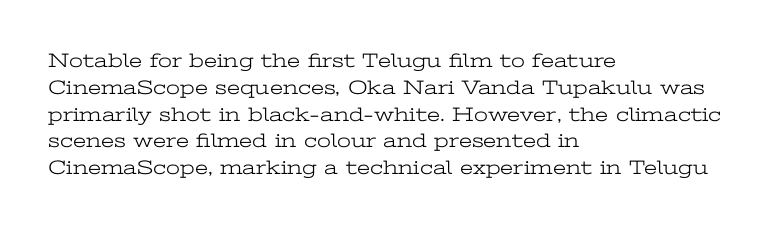
The image shows 20 px text type, upright; set left-aligned, normal line spacing (1.34x), normal letter spacing, not underlined.
